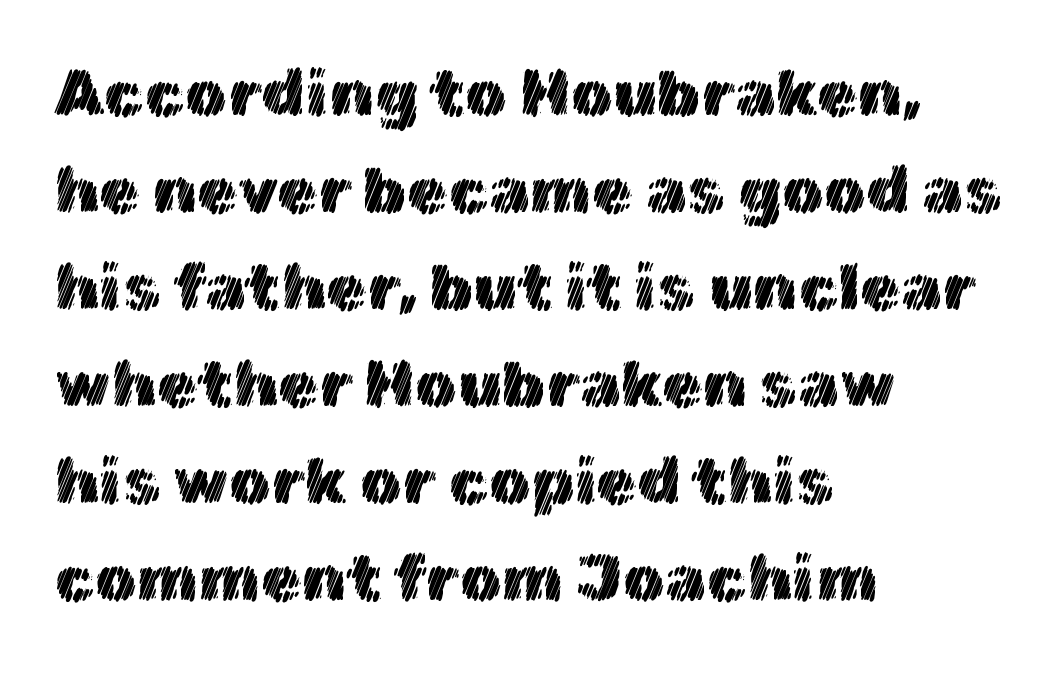
The image shows 66 px text type, upright; set left-aligned, normal line spacing (1.47x), normal letter spacing, not underlined; a medium x-height.
